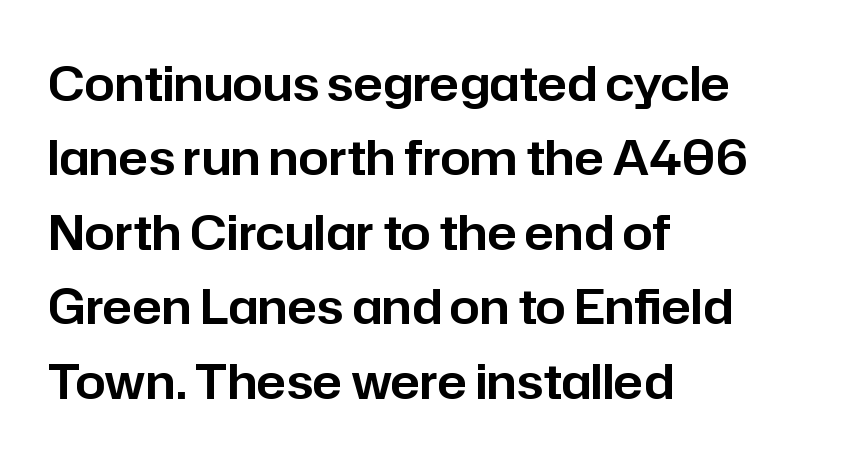
Q: Is the text italic (slanted)? A: No, it is upright.
Q: Is the typeface a serif or a sans-serif typeface? A: Sans-serif.
Q: Is the text underlined? A: No.
Q: How is the paragraph aligned? A: Left-aligned.
Q: Is the spacing between letters normal or unusually wide? A: Normal.
Q: Is the spacing between lines tight, normal or loose? A: Normal.
Q: Width (condensed, normal, or wide)? A: Normal.
Q: Stroke contrast? A: Low.
Q: x-height? A: Medium.
Q: Monospaced? A: No.
